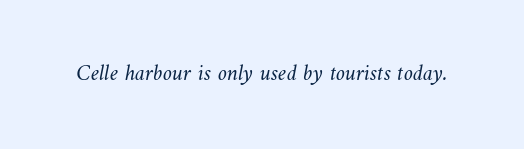
Q: Is the text bold? A: No.
Q: Is the text underlined? A: No.
Q: Is the spacing between letters normal or unusually wide? A: Normal.
